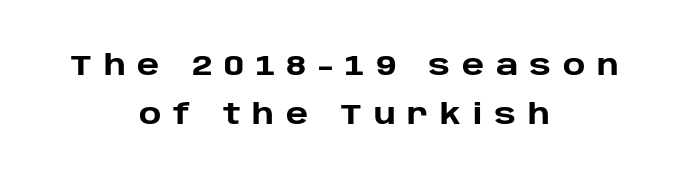
Q: Is the text bold? A: Yes.
Q: Is the text italic (slanted)? A: No, it is upright.
Q: Is the typeface a serif or a sans-serif typeface? A: Sans-serif.
Q: Is the text underlined? A: No.
Q: How is the paragraph aligned? A: Centered.
Q: Is the spacing between letters normal or unusually wide? A: Unusually wide.
Q: Width (condensed, normal, or wide)? A: Normal.
Q: Stroke contrast? A: Low.
Q: x-height? A: Large.
Q: Monospaced? A: No.
